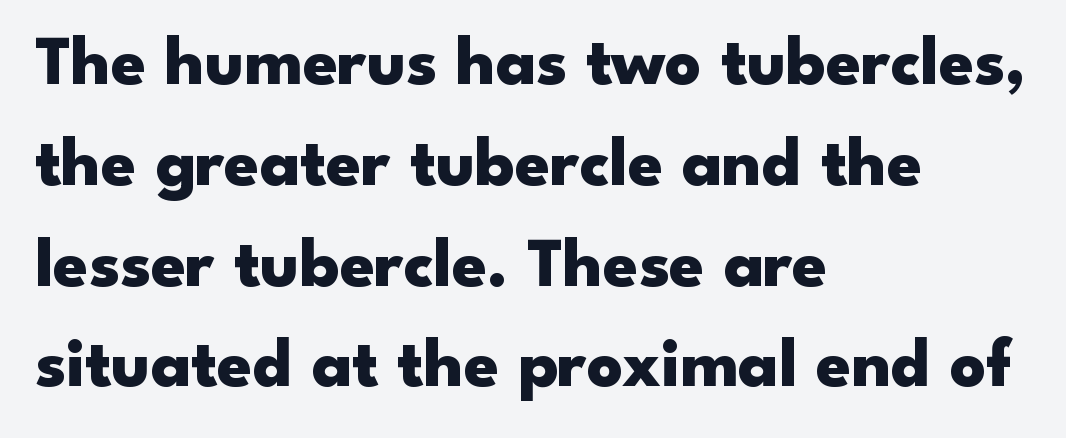
{"serif": "no", "italic": "no", "bold": "yes", "weight": "heavy", "width": "wide", "stroke_contrast": "low", "x_height": "small", "monospaced": "no", "underline": "no", "align": "left", "line_spacing": "normal", "line_spacing_ratio": 1.44, "letter_spacing": "normal", "letter_spacing_em": 0.0, "glyph_px": 70}
